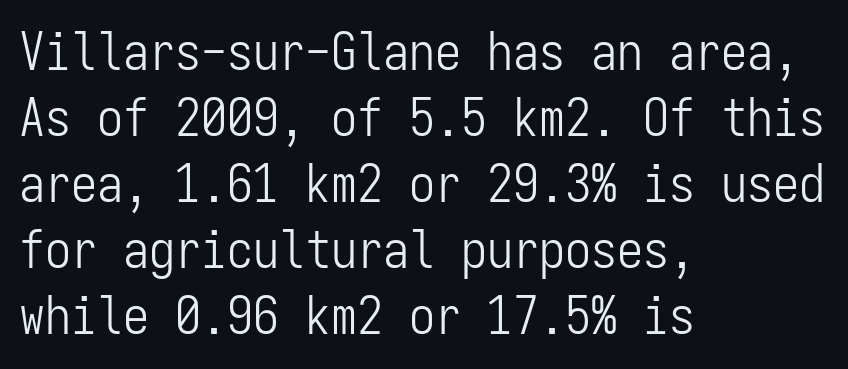
{"serif": "no", "italic": "no", "bold": "no", "weight": "light", "width": "condensed", "stroke_contrast": "low", "x_height": "medium", "monospaced": "yes", "underline": "no", "align": "left", "line_spacing": "normal", "line_spacing_ratio": 1.27, "letter_spacing": "normal", "letter_spacing_em": 0.0, "glyph_px": 52}
